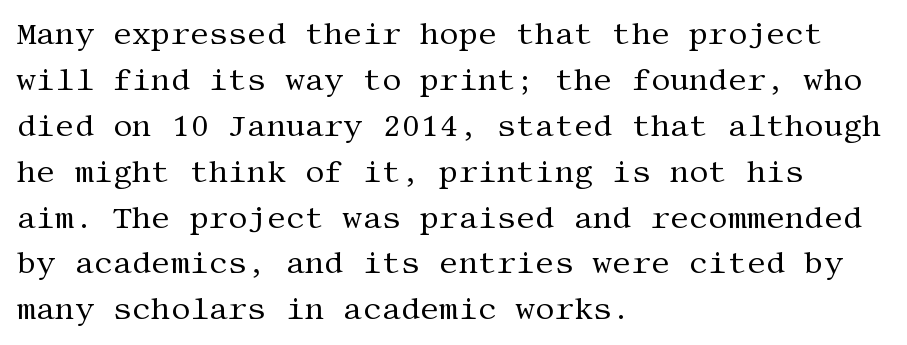
Bare-footed words on every line. These lines were composed using upright roman letters. Caption: standard tracking, unaltered. Are there feet on the stems? There are — it's a serif.
